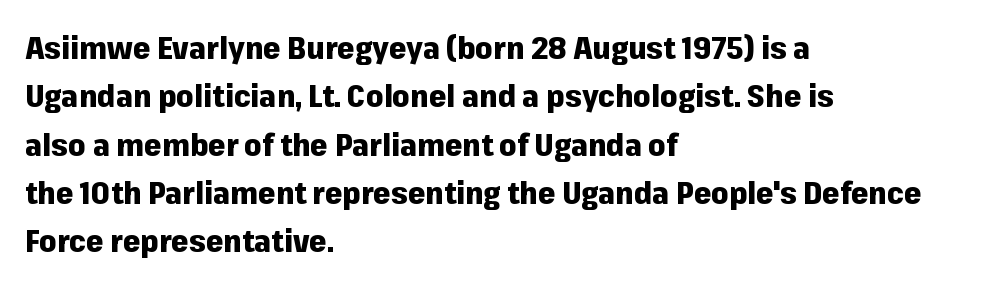
This rendering employs a face without finishing strokes, i.e., a sans-serif. Honestly, the letter spacing is just normal — you wouldn't notice it. Students, this is bold: see how much ink each stroke carries. You can tell it's not italic because the verticals are truly vertical. In CSS terms this would be text-align: left.
